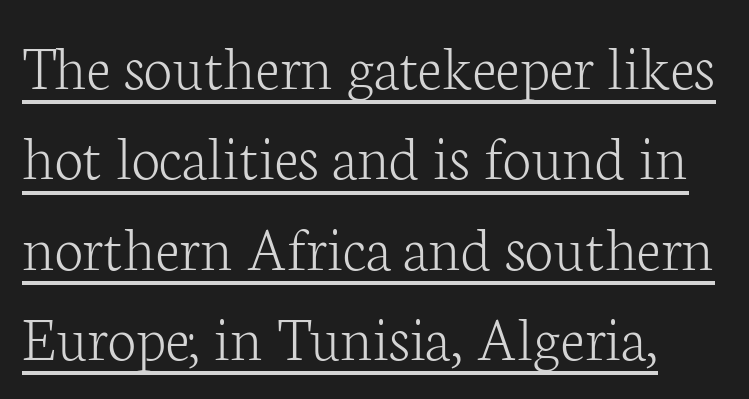
{"serif": "yes", "italic": "no", "bold": "no", "weight": "light", "width": "normal", "stroke_contrast": "low", "x_height": "medium", "monospaced": "no", "underline": "yes", "line_spacing": "normal", "line_spacing_ratio": 1.39, "letter_spacing": "normal", "letter_spacing_em": 0.0, "glyph_px": 65}
